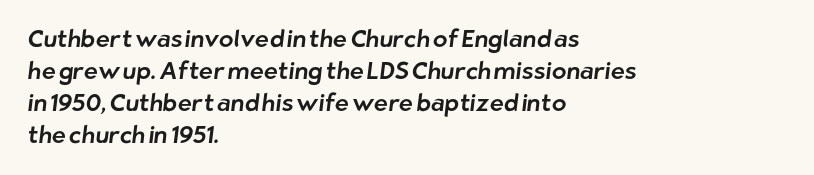
The image shows 24 px text type; set left-aligned, normal line spacing (1.33x), normal letter spacing, not underlined.
